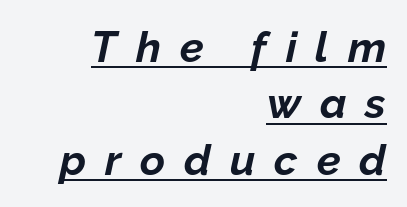
Casual observation: everything's shoved over to the right. The passage shown stacks its lines at a standard gap. The typography opts for an oblique posture over an upright one. I'd describe the lettering as bold — thick and assertive.
